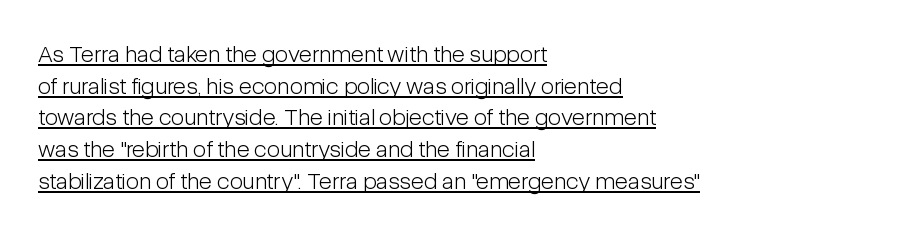
The image shows 24 px text type, upright; set left-aligned, normal line spacing (1.32x), normal letter spacing, underlined.
